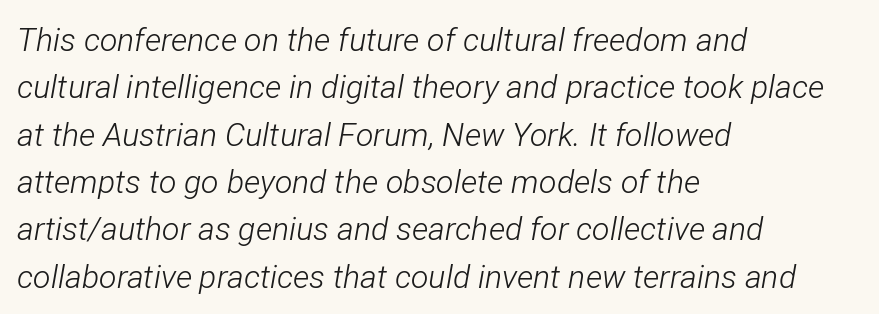
Q: Is the text bold? A: No.
Q: Is the text italic (slanted)? A: Yes, it leans right by about 12 degrees.
Q: Is the text underlined? A: No.
Q: How is the paragraph aligned? A: Left-aligned.
Q: Is the spacing between letters normal or unusually wide? A: Normal.
Q: Is the spacing between lines tight, normal or loose? A: Normal.
Q: Width (condensed, normal, or wide)? A: Condensed.
Q: Stroke contrast? A: Low.
Q: x-height? A: Medium.
Q: Monospaced? A: No.
